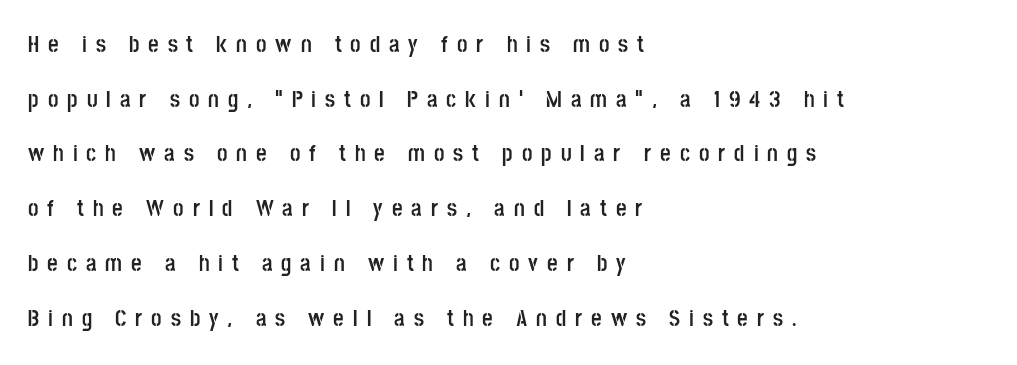
{"italic": "no", "bold": "yes", "underline": "no", "align": "left", "line_spacing": "loose", "line_spacing_ratio": 2.38, "letter_spacing": "wide", "letter_spacing_em": 0.39, "glyph_px": 23}
